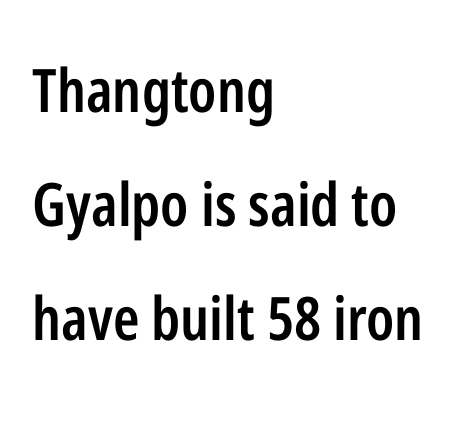
Letters rest on an invisible, unmarked baseline. A sans-serif font was chosen for this passage. Does the weight exceed regular? Yes, but only to semibold. The face used here is proportionally spaced, like ordinary book or web type. Does the copy run flush right? No — it runs flush left. Upright lettering throughout.
